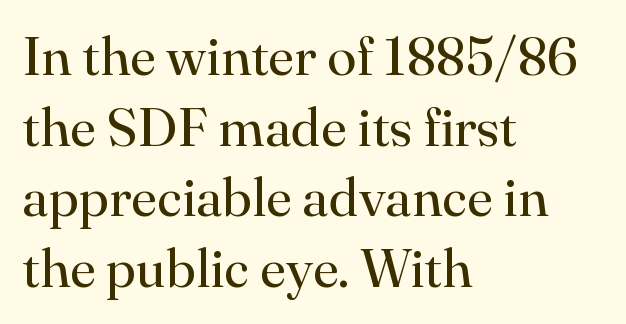
The image shows 54 px regular-weight serif type, upright; set left-aligned, normal line spacing (1.31x), normal letter spacing, not underlined; high stroke contrast and a small x-height.
